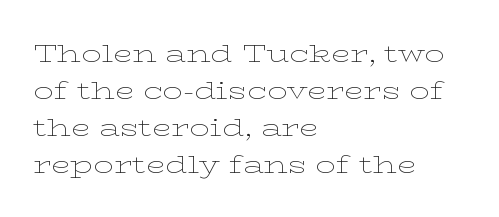
The image shows 25 px text type, upright; set left-aligned, normal line spacing (1.48x), normal letter spacing, not underlined.
